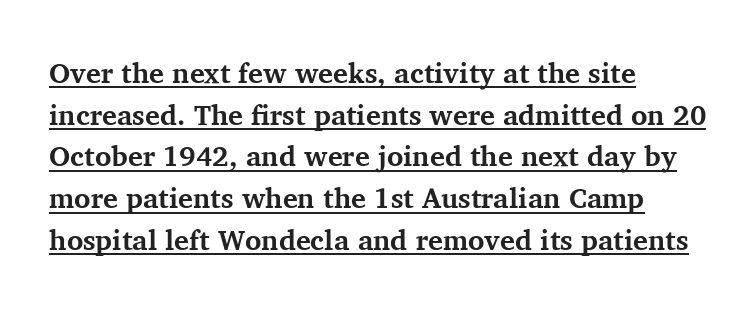
The image shows 28 px bold serif type, upright; set left-aligned, normal line spacing (1.49x), normal letter spacing, underlined; medium stroke contrast and a medium x-height.
